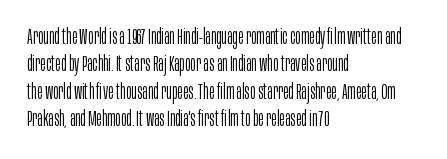
{"italic": "no", "bold": "no", "underline": "no", "align": "left", "line_spacing": "normal", "line_spacing_ratio": 1.3, "letter_spacing": "normal", "letter_spacing_em": 0.0, "glyph_px": 21}
